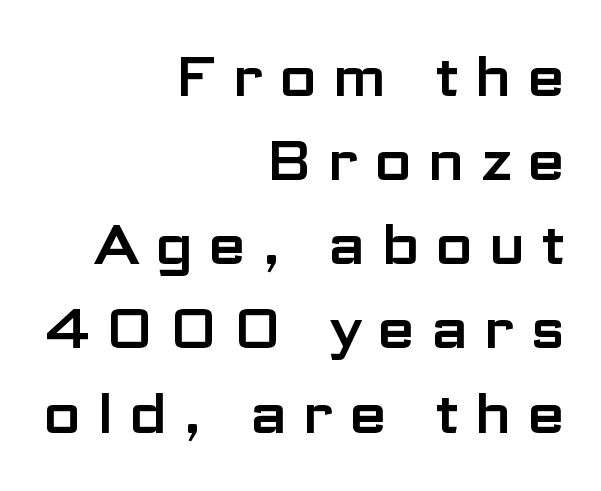
{"serif": "no", "italic": "no", "width": "wide", "stroke_contrast": "low", "x_height": "medium", "monospaced": "no", "underline": "no", "align": "right", "line_spacing": "normal", "line_spacing_ratio": 1.53, "letter_spacing": "wide", "letter_spacing_em": 0.28, "glyph_px": 55}
